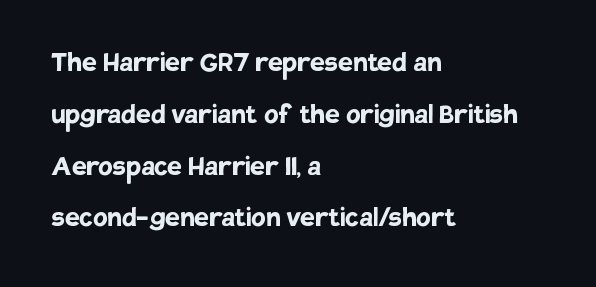
The image shows 33 px semibold sans-serif type, upright; set left-aligned, normal line spacing (1.57x), normal letter spacing, not underlined; low stroke contrast and a large x-height.
